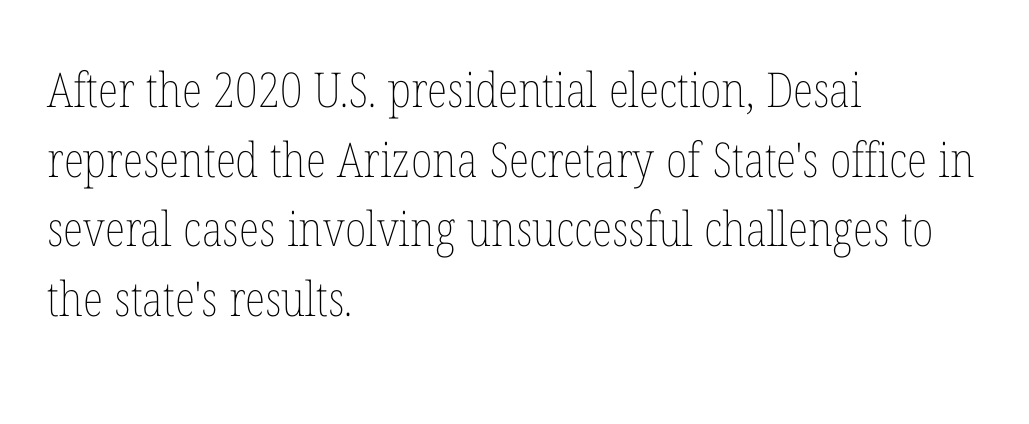
The image shows 48 px thin, condensed type, upright; set left-aligned, normal line spacing (1.45x), normal letter spacing, not underlined; low stroke contrast and a medium x-height.
